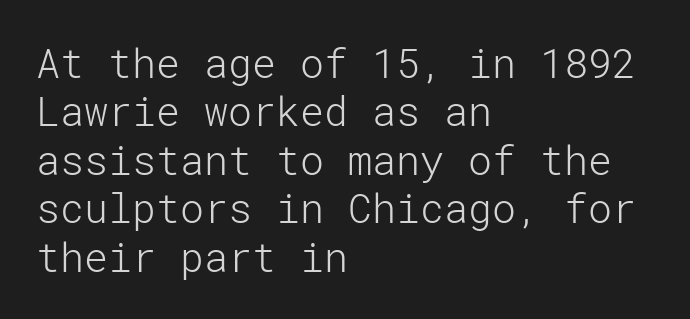
Q: Is the text bold? A: No.
Q: Is the text italic (slanted)? A: No, it is upright.
Q: Is the typeface a serif or a sans-serif typeface? A: Sans-serif.
Q: Is the text underlined? A: No.
Q: How is the paragraph aligned? A: Left-aligned.
Q: Is the spacing between letters normal or unusually wide? A: Normal.
Q: Width (condensed, normal, or wide)? A: Normal.
Q: Stroke contrast? A: Low.
Q: x-height? A: Medium.
